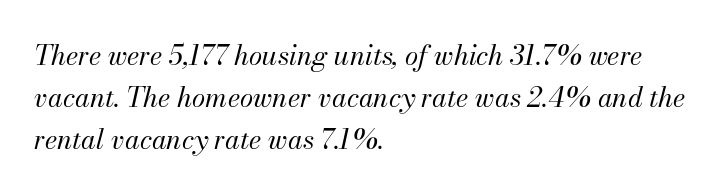
Students, observe: this is what conventionally led text looks like. The specimen reads as italic at a glance. Words float on clear page, feet unadorned. This rendering uses left alignment, leaving the right contour irregular. You could call the tracking neutral — neither tight nor loose.
